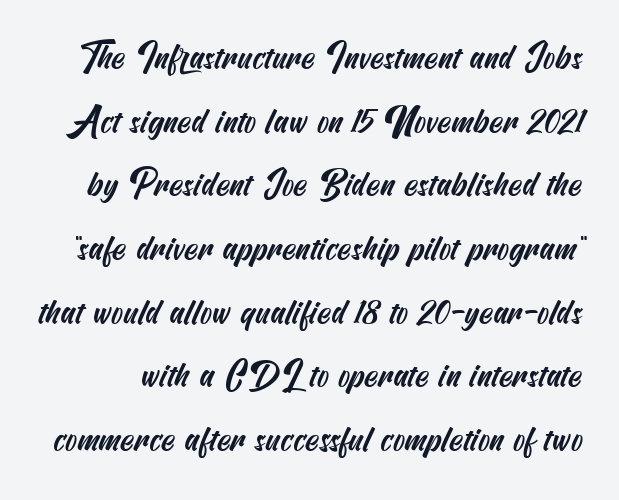
{"serif": "no", "width": "condensed", "stroke_contrast": "medium", "x_height": "small", "underline": "no", "line_spacing_ratio": 1.82, "letter_spacing": "normal", "letter_spacing_em": 0.0, "glyph_px": 35}
